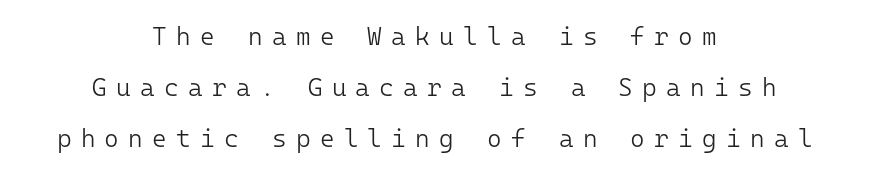
{"italic": "no", "bold": "no", "underline": "no", "align": "center", "line_spacing": "loose", "line_spacing_ratio": 2.05, "letter_spacing": "wide", "letter_spacing_em": 0.37, "glyph_px": 25}
